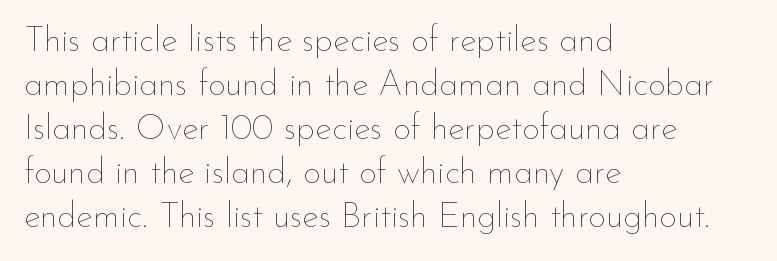
The image shows 35 px thin type, upright; set left-aligned, normal line spacing (1.26x), normal letter spacing, not underlined; low stroke contrast and a small x-height.
